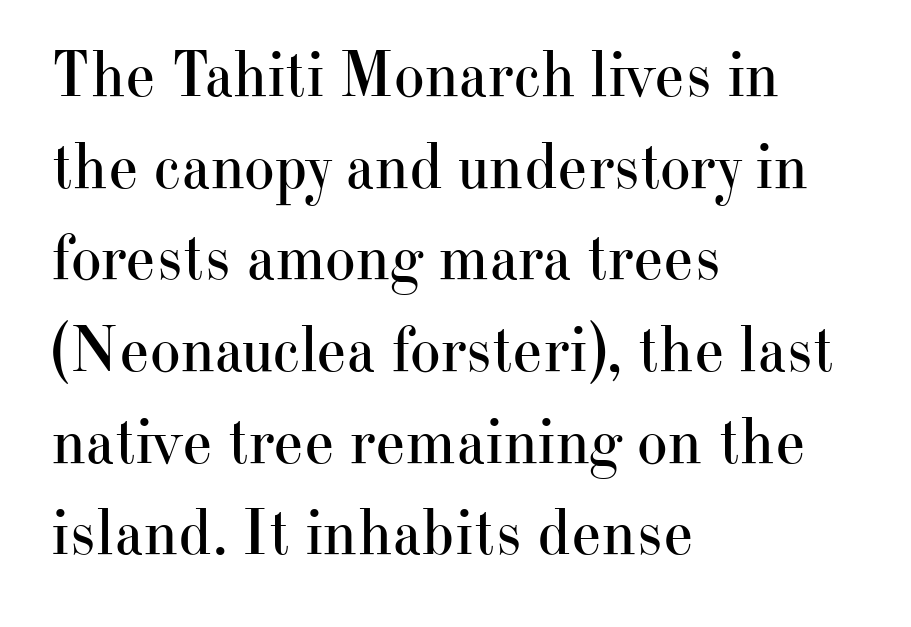
Q: Is the text bold? A: No.
Q: Is the text italic (slanted)? A: No, it is upright.
Q: Is the typeface a serif or a sans-serif typeface? A: Serif.
Q: Is the text underlined? A: No.
Q: How is the paragraph aligned? A: Left-aligned.
Q: Is the spacing between letters normal or unusually wide? A: Normal.
Q: Is the spacing between lines tight, normal or loose? A: Normal.
Q: Width (condensed, normal, or wide)? A: Normal.
Q: Stroke contrast? A: High.
Q: x-height? A: Small.
Q: Monospaced? A: No.
